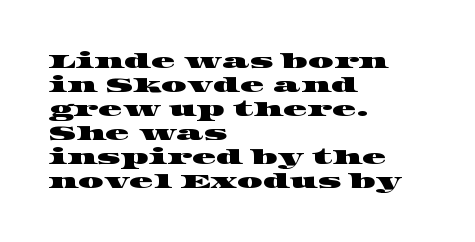
The image shows 20 px text type; set left-aligned, line spacing 1.2x, normal letter spacing, not underlined.
